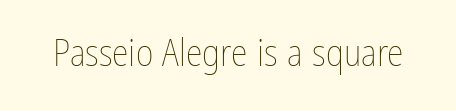
The image shows 38 px thin, condensed type, upright; set normal letter spacing, not underlined; low stroke contrast and a medium x-height.
